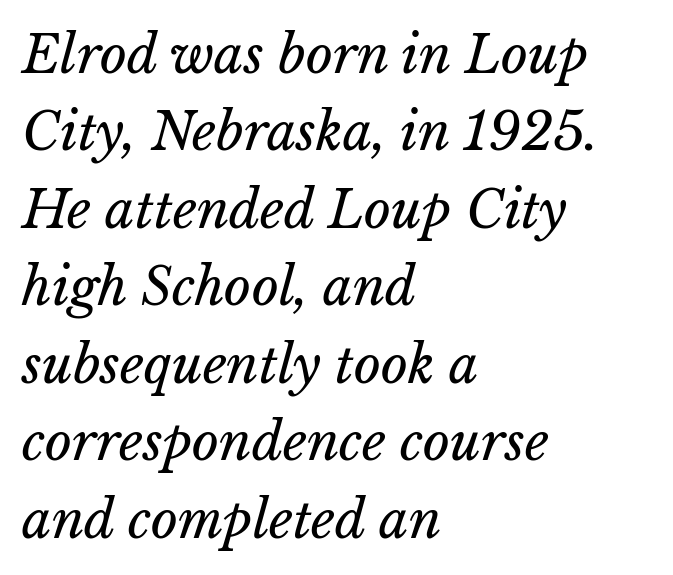
{"bold": "no", "weight": "regular", "width": "normal", "stroke_contrast": "low", "x_height": "medium", "monospaced": "no", "underline": "no", "align": "left", "line_spacing": "normal", "line_spacing_ratio": 1.49, "letter_spacing": "normal", "letter_spacing_em": 0.0, "glyph_px": 52}
